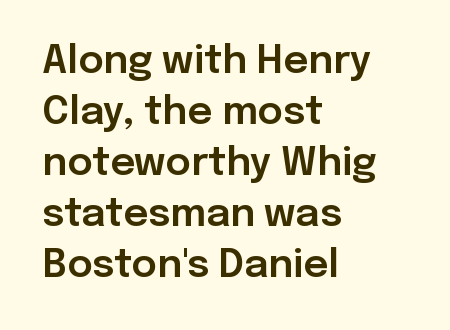
The image shows 39 px sans-serif type, upright; set left-aligned, normal line spacing (1.31x), normal letter spacing, not underlined; low stroke contrast and a medium x-height.
